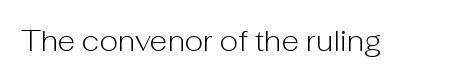
{"serif": "no", "italic": "no", "bold": "no", "weight": "light", "width": "normal", "stroke_contrast": "low", "x_height": "medium", "monospaced": "no", "underline": "no", "letter_spacing": "normal", "letter_spacing_em": 0.0, "glyph_px": 29}
